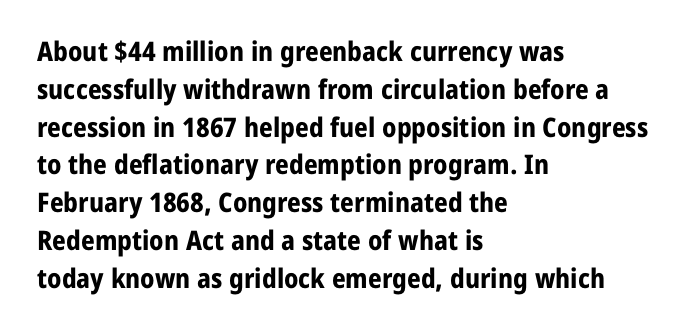
Q: Is the text bold? A: Yes.
Q: Is the text italic (slanted)? A: No, it is upright.
Q: Is the text underlined? A: No.
Q: How is the paragraph aligned? A: Left-aligned.
Q: Is the spacing between letters normal or unusually wide? A: Normal.
Q: Is the spacing between lines tight, normal or loose? A: Normal.
